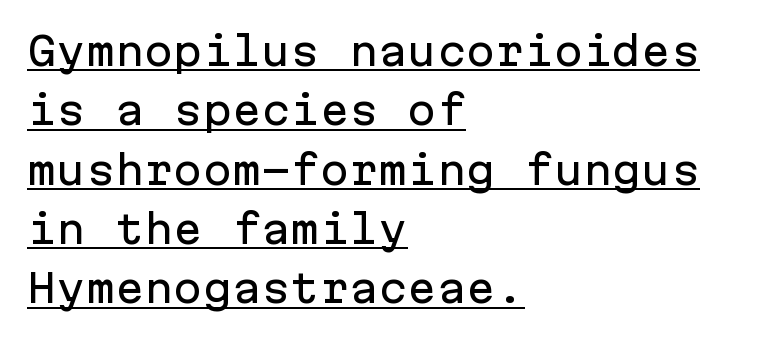
Q: Is the text italic (slanted)? A: No, it is upright.
Q: Is the typeface a serif or a sans-serif typeface? A: Sans-serif.
Q: Is the text underlined? A: Yes.
Q: How is the paragraph aligned? A: Left-aligned.
Q: Is the spacing between letters normal or unusually wide? A: Normal.
Q: Is the spacing between lines tight, normal or loose? A: Normal.
Q: Width (condensed, normal, or wide)? A: Normal.
Q: Stroke contrast? A: Low.
Q: x-height? A: Medium.
Q: Monospaced? A: Yes.
